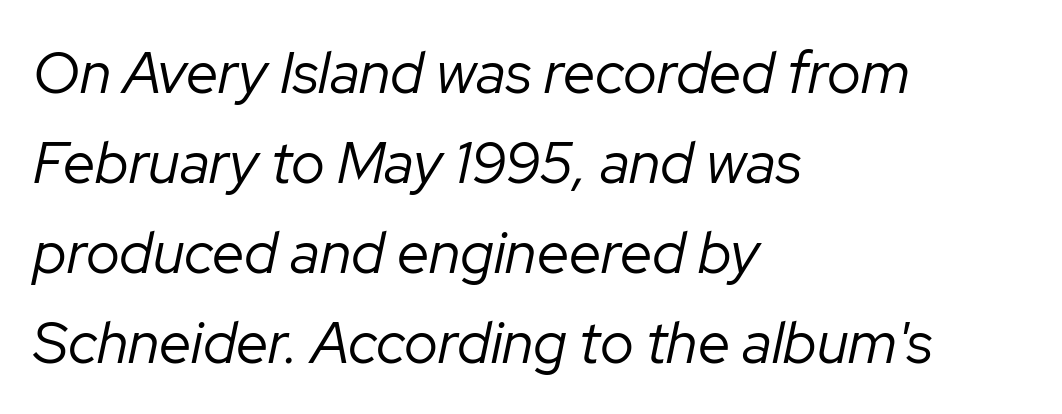
Q: Is the text bold? A: No.
Q: Is the text italic (slanted)? A: Yes, it leans right by about 12 degrees.
Q: Is the text underlined? A: No.
Q: How is the paragraph aligned? A: Left-aligned.
Q: Is the spacing between letters normal or unusually wide? A: Normal.
Q: Is the spacing between lines tight, normal or loose? A: Normal.
Q: Width (condensed, normal, or wide)? A: Normal.
Q: Stroke contrast? A: Low.
Q: x-height? A: Medium.
Q: Monospaced? A: No.
